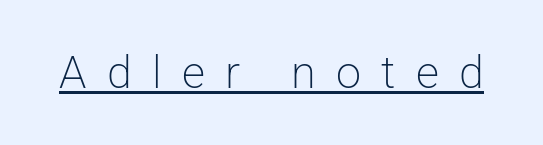
Q: Is the text bold? A: No.
Q: Is the text italic (slanted)? A: No, it is upright.
Q: Is the typeface a serif or a sans-serif typeface? A: Sans-serif.
Q: Is the text underlined? A: Yes.
Q: Is the spacing between letters normal or unusually wide? A: Unusually wide.
Q: Width (condensed, normal, or wide)? A: Normal.
Q: Stroke contrast? A: Low.
Q: x-height? A: Medium.
Q: Monospaced? A: No.
